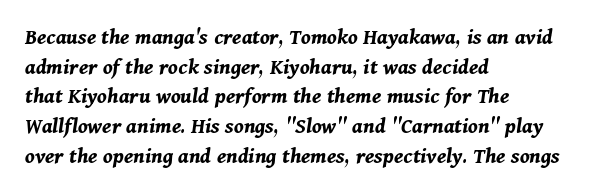
The image shows 23 px bold type, italic (leaning right); set left-aligned, normal line spacing (1.29x), normal letter spacing, not underlined.
